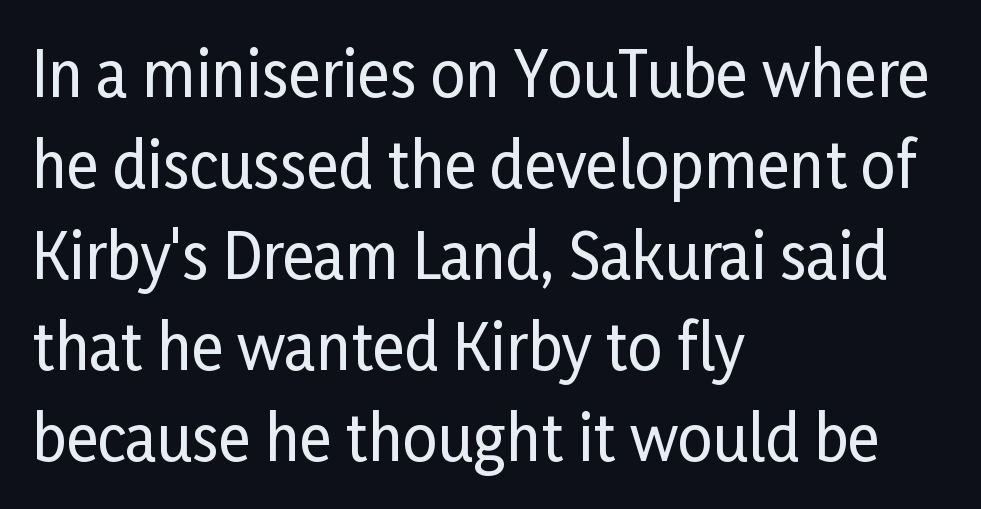
{"serif": "no", "italic": "no", "width": "condensed", "stroke_contrast": "low", "x_height": "medium", "monospaced": "no", "underline": "no", "align": "left", "line_spacing": "normal", "line_spacing_ratio": 1.49, "letter_spacing": "normal", "letter_spacing_em": 0.0, "glyph_px": 61}
